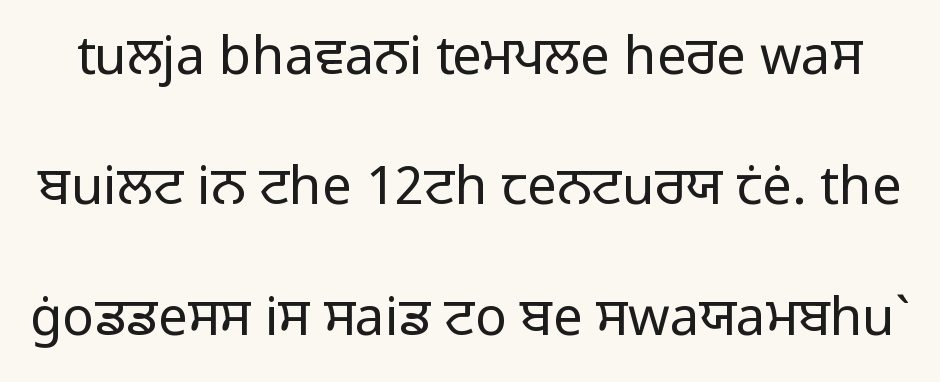
Q: Is the text bold? A: No.
Q: Is the text italic (slanted)? A: No, it is upright.
Q: Is the typeface a serif or a sans-serif typeface? A: Sans-serif.
Q: Is the text underlined? A: No.
Q: Is the spacing between letters normal or unusually wide? A: Normal.
Q: Is the spacing between lines tight, normal or loose? A: Loose.
Q: Width (condensed, normal, or wide)? A: Normal.
Q: Stroke contrast? A: Low.
Q: x-height? A: Medium.
Q: Monospaced? A: No.
